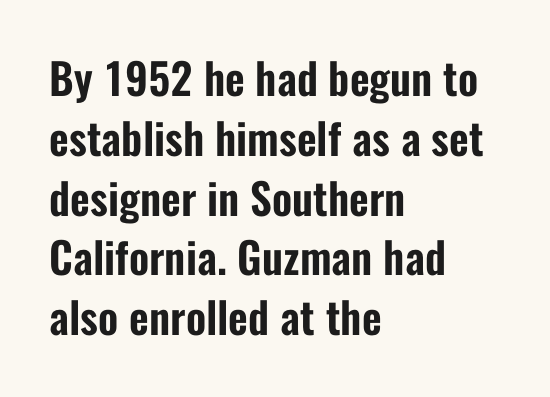
{"serif": "no", "italic": "no", "width": "condensed", "stroke_contrast": "low", "x_height": "medium", "monospaced": "no", "underline": "no", "align": "left", "line_spacing": "normal", "line_spacing_ratio": 1.39, "letter_spacing": "normal", "letter_spacing_em": 0.0, "glyph_px": 43}
